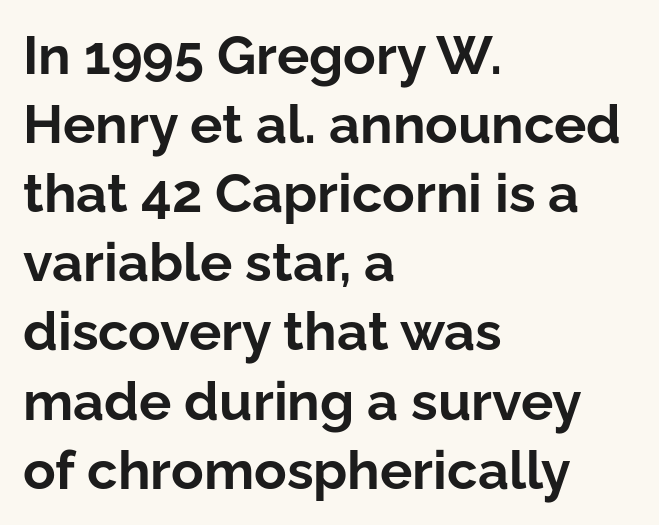
This is sans-serif lettering, the kind often seen on screens and signage. The font is running at its bold setting. The font's upright variant was chosen for this text. Varying glyph widths throughout — classic text-font behaviour.
